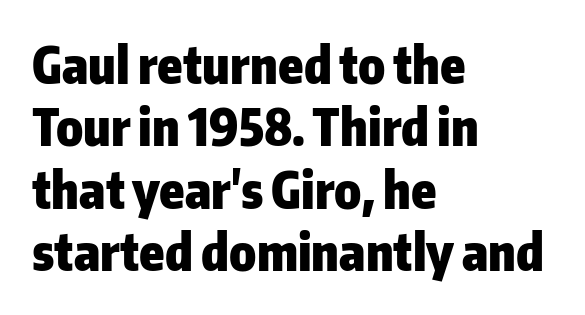
The image shows 50 px heavy sans-serif type, upright; set left-aligned, normal line spacing (1.25x), normal letter spacing, not underlined; low stroke contrast and a medium x-height.
